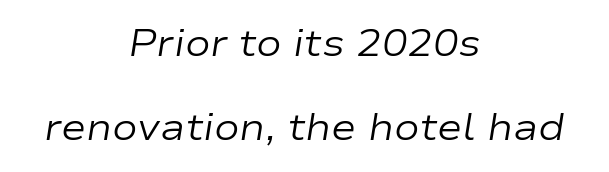
{"italic": "yes", "lean": "right", "slant_degrees": 9, "bold": "no", "weight": "regular", "width": "wide", "stroke_contrast": "low", "x_height": "medium", "monospaced": "no", "underline": "no", "align": "center", "line_spacing": "loose", "line_spacing_ratio": 2.22, "letter_spacing": "normal", "letter_spacing_em": 0.0, "glyph_px": 38}
